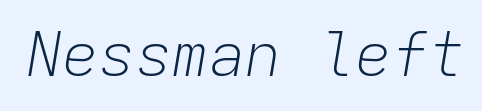
Q: Is the text bold? A: No.
Q: Is the text italic (slanted)? A: Yes, it leans right by about 9 degrees.
Q: Is the text underlined? A: No.
Q: Is the spacing between letters normal or unusually wide? A: Normal.
Q: Width (condensed, normal, or wide)? A: Normal.
Q: Stroke contrast? A: Low.
Q: x-height? A: Medium.
Q: Monospaced? A: Yes.
